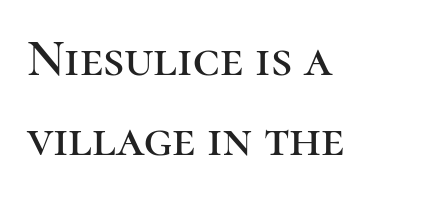
Q: Is the text italic (slanted)? A: No, it is upright.
Q: Is the typeface a serif or a sans-serif typeface? A: Serif.
Q: Is the text underlined? A: No.
Q: How is the paragraph aligned? A: Left-aligned.
Q: Is the spacing between letters normal or unusually wide? A: Normal.
Q: Is the spacing between lines tight, normal or loose? A: Normal.
Q: Width (condensed, normal, or wide)? A: Normal.
Q: Stroke contrast? A: High.
Q: x-height? A: Medium.
Q: Monospaced? A: No.
